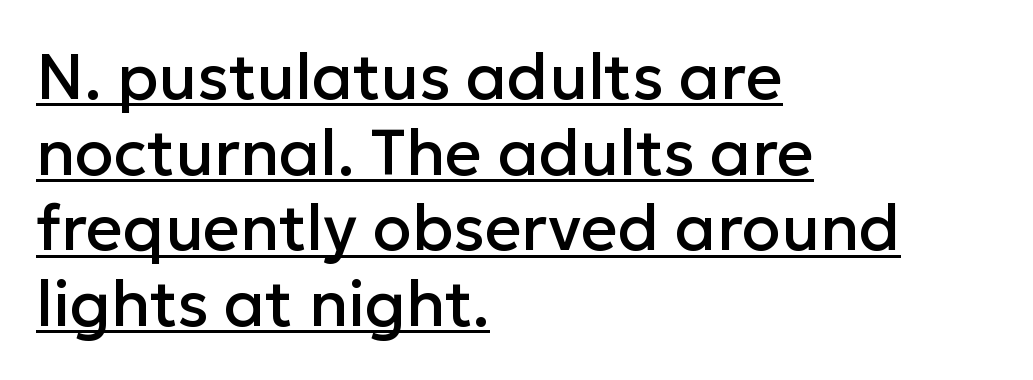
{"serif": "no", "italic": "no", "width": "normal", "stroke_contrast": "low", "x_height": "medium", "monospaced": "no", "underline": "yes", "align": "left", "line_spacing_ratio": 1.18, "letter_spacing": "normal", "letter_spacing_em": 0.0, "glyph_px": 64}
